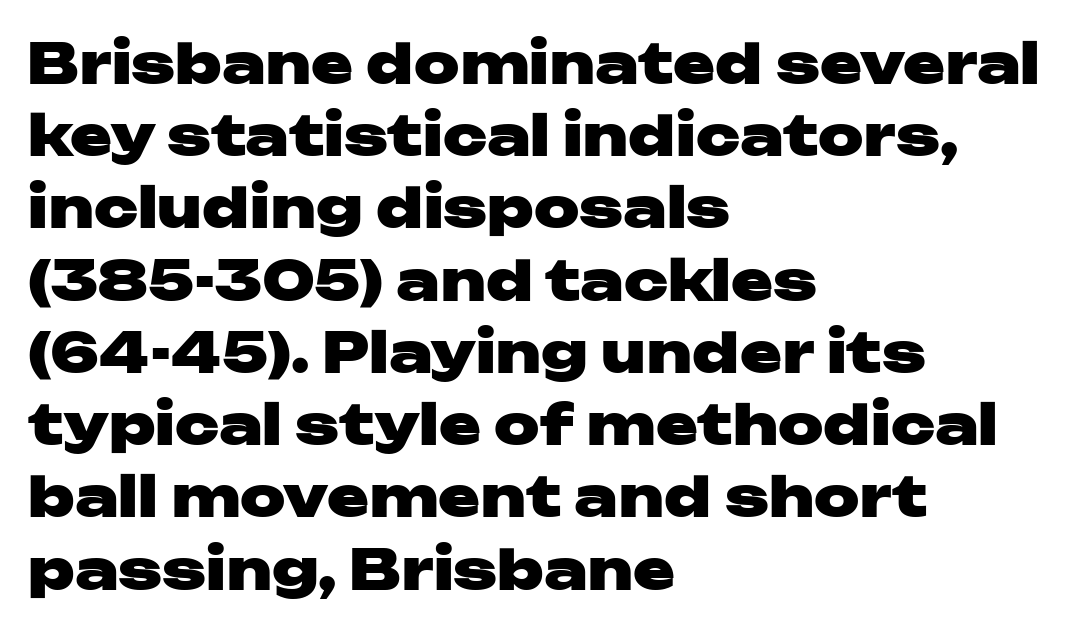
{"serif": "no", "italic": "no", "bold": "yes", "weight": "heavy", "width": "wide", "stroke_contrast": "low", "x_height": "medium", "monospaced": "no", "underline": "no", "align": "left", "line_spacing": "normal", "line_spacing_ratio": 1.29, "letter_spacing": "normal", "letter_spacing_em": 0.0, "glyph_px": 56}
